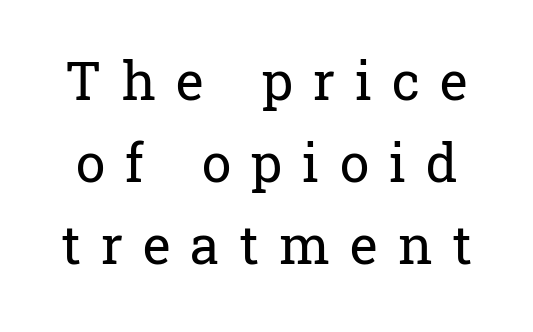
Loose tracking; the words dissolve into strings of separated letters. Does the type have serifs? Yes, each stem ends in a small foot. Counters stay open thanks to moderate or lighter strokes. Check under the words: just untouched page.
